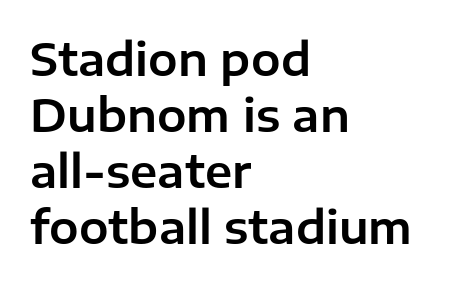
The letters advance in unequal steps, a hallmark of proportional type. The passage shown has conventional tracking throughout. Letterform terminals end flat and unadorned throughout the passage. Descender tails drop into unmarked territory. In terms of leading, this rendering sits right in the middle.
